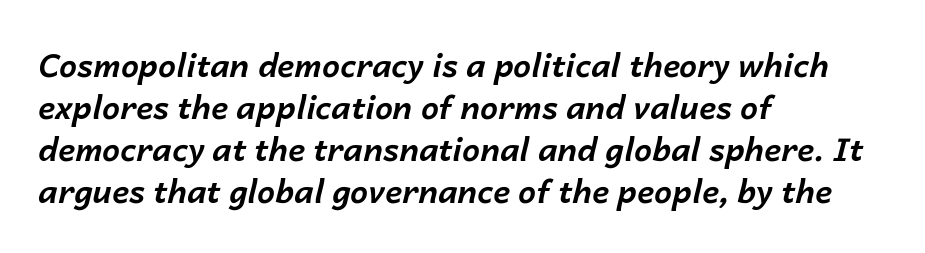
Q: Is the text bold? A: Yes.
Q: Is the text italic (slanted)? A: Yes, it leans right by about 14 degrees.
Q: Is the text underlined? A: No.
Q: How is the paragraph aligned? A: Left-aligned.
Q: Is the spacing between letters normal or unusually wide? A: Normal.
Q: Is the spacing between lines tight, normal or loose? A: Normal.
Q: Width (condensed, normal, or wide)? A: Normal.
Q: Stroke contrast? A: Low.
Q: x-height? A: Medium.
Q: Monospaced? A: No.
